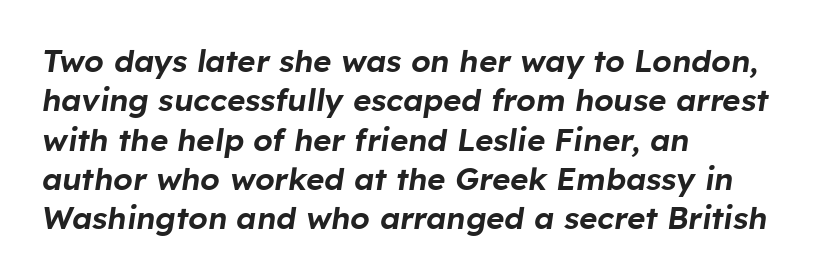
{"italic": "yes", "lean": "right", "slant_degrees": 8, "width": "normal", "stroke_contrast": "low", "x_height": "medium", "monospaced": "no", "underline": "no", "align": "left", "line_spacing": "normal", "line_spacing_ratio": 1.27, "letter_spacing": "normal", "letter_spacing_em": 0.0, "glyph_px": 31}
